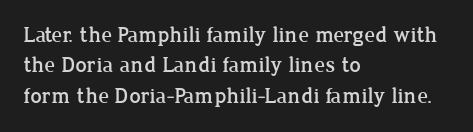
Descenders are the only things crossing below the line. The paragraph has a hard left edge and a soft right edge. Nothing unusual about the tracking: characters are spaced as the font intends. Vertically, the passage feels balanced, rows spaced as you'd expect. If you drew a line through each stem, it would be perfectly vertical.
